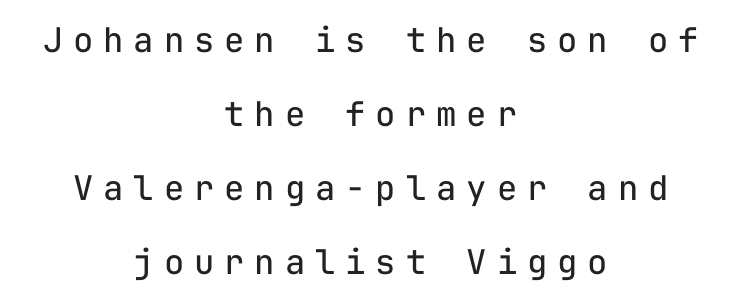
{"serif": "no", "italic": "no", "bold": "no", "weight": "regular", "width": "normal", "stroke_contrast": "low", "x_height": "medium", "monospaced": "yes", "underline": "no", "align": "center", "line_spacing": "loose", "line_spacing_ratio": 2.18, "letter_spacing": "wide", "letter_spacing_em": 0.29, "glyph_px": 34}
